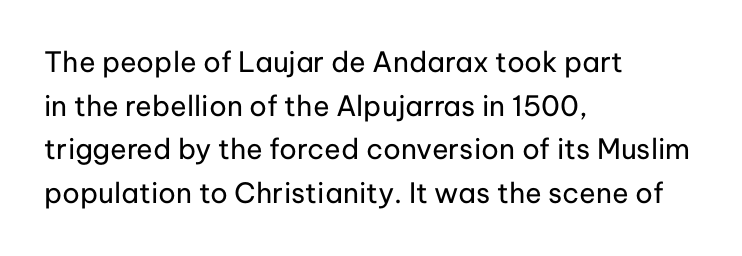
Q: Is the text bold? A: No.
Q: Is the text italic (slanted)? A: No, it is upright.
Q: Is the typeface a serif or a sans-serif typeface? A: Sans-serif.
Q: Is the text underlined? A: No.
Q: How is the paragraph aligned? A: Left-aligned.
Q: Is the spacing between letters normal or unusually wide? A: Normal.
Q: Is the spacing between lines tight, normal or loose? A: Normal.
Q: Width (condensed, normal, or wide)? A: Normal.
Q: Stroke contrast? A: Low.
Q: x-height? A: Medium.
Q: Monospaced? A: No.
